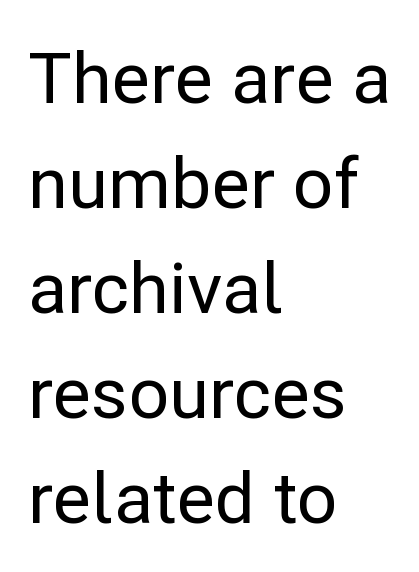
The font's upright variant was chosen for this text. You could not count columns in this text — the font is proportionally spaced. This block has exactly the height ordinary leading produces. Regarding serifs, this sample does without them. You could call the tracking neutral — neither tight nor loose. Layout note: lines flush left.
